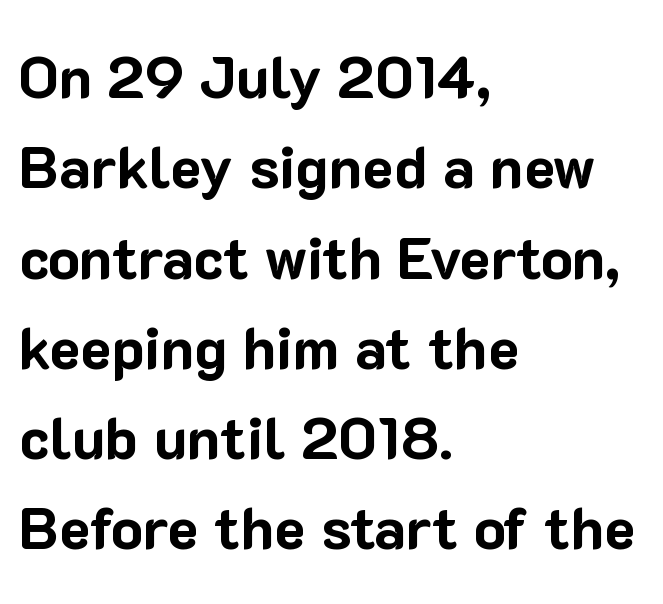
Q: Is the text bold? A: Yes.
Q: Is the text italic (slanted)? A: No, it is upright.
Q: Is the typeface a serif or a sans-serif typeface? A: Sans-serif.
Q: Is the text underlined? A: No.
Q: How is the paragraph aligned? A: Left-aligned.
Q: Is the spacing between letters normal or unusually wide? A: Normal.
Q: Is the spacing between lines tight, normal or loose? A: Normal.
Q: Width (condensed, normal, or wide)? A: Normal.
Q: Stroke contrast? A: Low.
Q: x-height? A: Medium.
Q: Monospaced? A: No.
